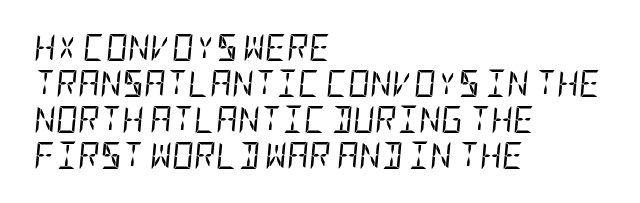
Standard letterfit; no display-style spreading of the glyphs. The rag falls on the right side of this text block. Slanted lettering throughout. No extra ink here — the face is not bold. Nobody drew a line under any word here.
